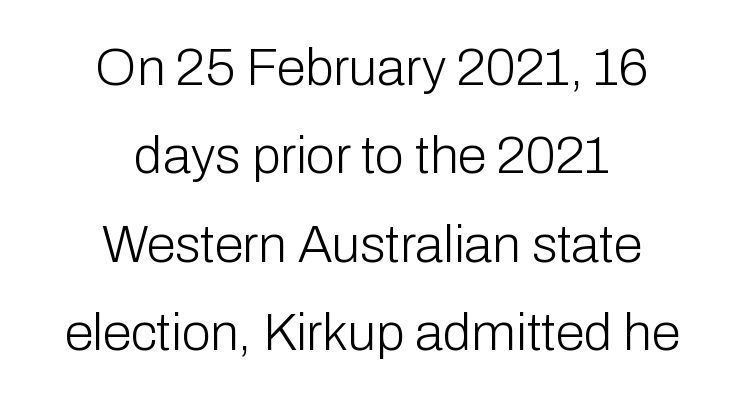
The image shows 52 px light sans-serif type, upright; set centered, normal line spacing (1.7x), normal letter spacing, not underlined; low stroke contrast and a medium x-height.
